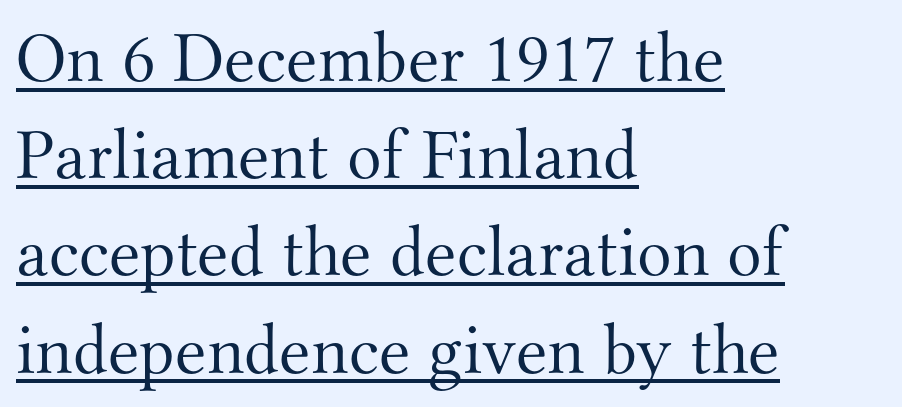
Q: Is the text bold? A: No.
Q: Is the text italic (slanted)? A: No, it is upright.
Q: Is the typeface a serif or a sans-serif typeface? A: Serif.
Q: Is the text underlined? A: Yes.
Q: How is the paragraph aligned? A: Left-aligned.
Q: Is the spacing between letters normal or unusually wide? A: Normal.
Q: Is the spacing between lines tight, normal or loose? A: Normal.
Q: Width (condensed, normal, or wide)? A: Normal.
Q: Stroke contrast? A: Medium.
Q: x-height? A: Small.
Q: Monospaced? A: No.
